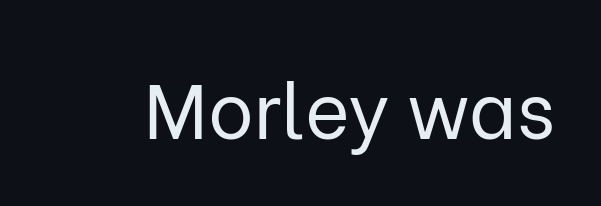
The image shows 77 px regular-weight sans-serif type, upright; set normal letter spacing, not underlined; low stroke contrast and a medium x-height.
